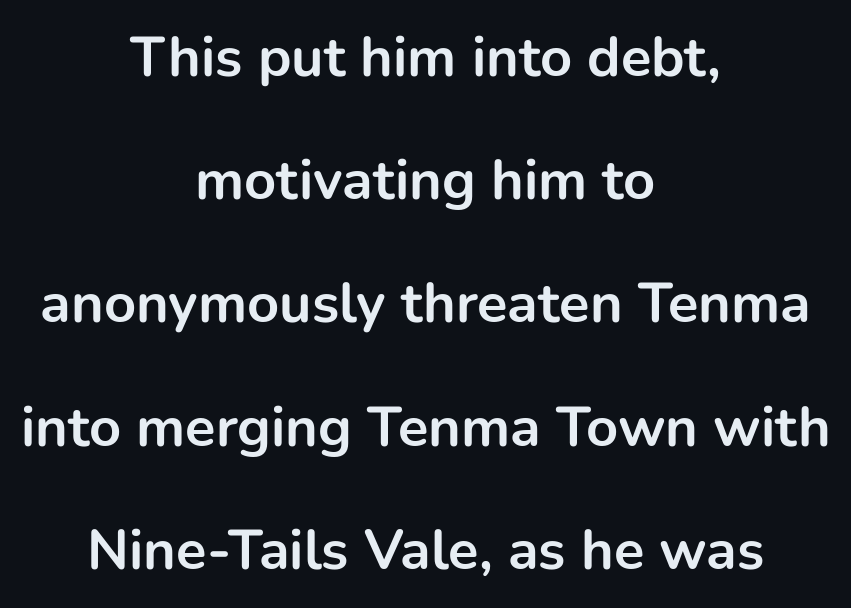
{"serif": "no", "italic": "no", "bold": "yes", "weight": "bold", "width": "normal", "stroke_contrast": "low", "x_height": "medium", "monospaced": "no", "underline": "no", "align": "center", "line_spacing": "loose", "line_spacing_ratio": 2.2, "letter_spacing": "normal", "letter_spacing_em": 0.0, "glyph_px": 56}
